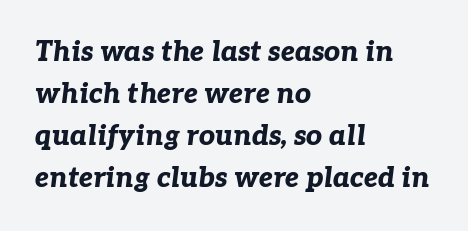
The image shows 28 px bold type, italic (leaning right); set left-aligned, normal line spacing (1.5x), normal letter spacing, not underlined; low stroke contrast and a medium x-height.
